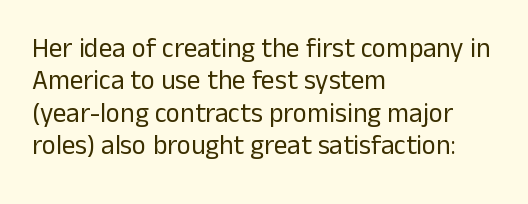
The image shows 27 px text type, upright; set left-aligned, line spacing 1.2x, normal letter spacing, not underlined.
